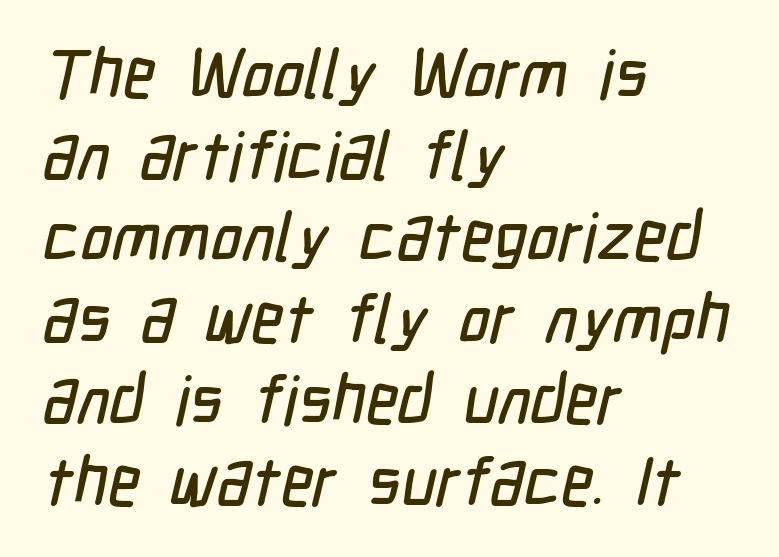
Spacing verdict: proportional, widths tailored to each character. Type without underlining. Is the letter spacing exaggerated? No — it looks like the ordinary default. Stroke terminals: plain, sans-serif. The typesetter chose a ragged-right arrangement here.
